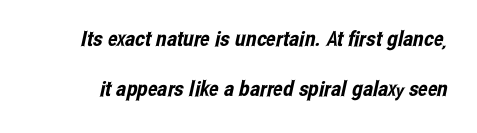
{"underline": "no", "line_spacing": "loose", "line_spacing_ratio": 2.4, "letter_spacing": "normal", "letter_spacing_em": 0.0, "glyph_px": 21}
